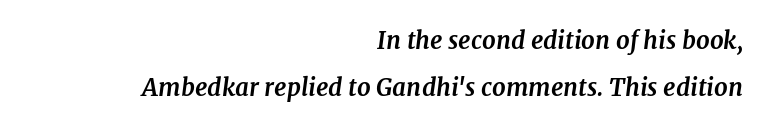
{"italic": "yes", "lean": "right", "slant_degrees": 7, "bold": "yes", "underline": "no", "align": "right", "line_spacing": "loose", "line_spacing_ratio": 1.97, "letter_spacing": "normal", "letter_spacing_em": 0.0, "glyph_px": 24}
